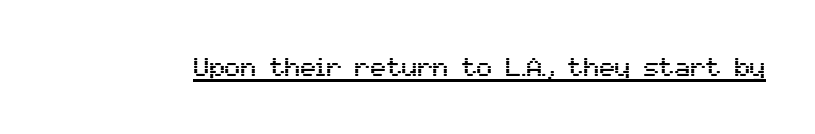
{"italic": "no", "underline": "yes", "letter_spacing": "normal", "letter_spacing_em": 0.0, "glyph_px": 26}
